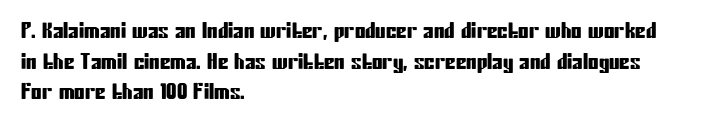
{"italic": "no", "underline": "no", "align": "left", "line_spacing": "normal", "line_spacing_ratio": 1.46, "letter_spacing": "normal", "letter_spacing_em": 0.0, "glyph_px": 21}
